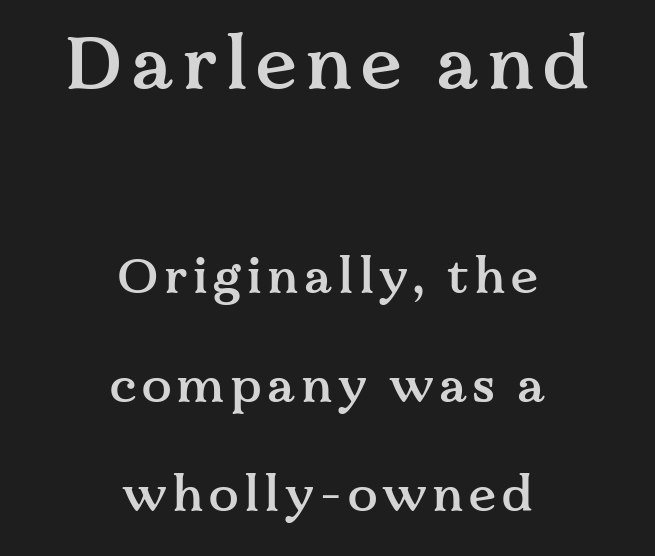
{"serif": "yes", "italic": "no", "bold": "semi", "weight": "semibold", "width": "normal", "stroke_contrast": "medium", "x_height": "medium", "monospaced": "no", "underline": "no", "align": "center", "line_spacing": "loose", "line_spacing_ratio": 2.22, "larger_block": "first", "size_ratio": 1.51, "glyph_px": 74}
